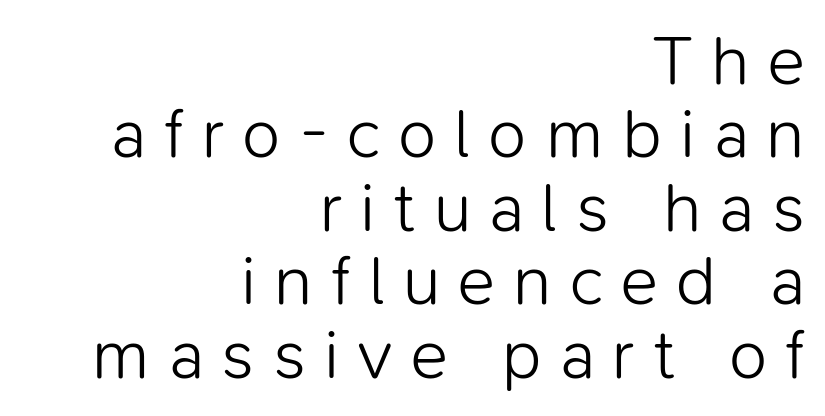
The image shows 70 px light sans-serif type, upright; set right-aligned, tight line spacing (1.05x), unusually wide letter spacing (+0.26 em), not underlined; low stroke contrast and a medium x-height.
